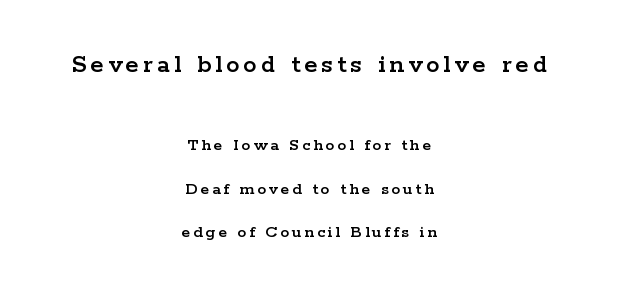
The rendering shrinks the type as you move from the upper chunk to the lower. Italic? Not at all — the glyphs are vertical. The paragraph shown floats in the horizontal middle. Type without underlining. Leading: increased.
